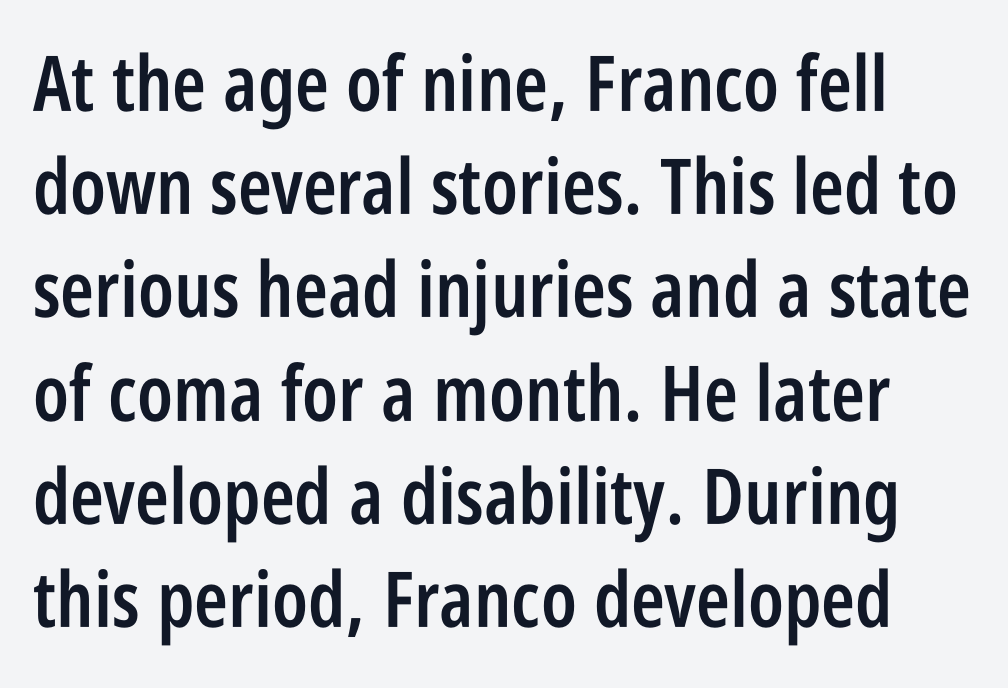
{"serif": "no", "italic": "no", "bold": "semi", "weight": "semibold", "width": "condensed", "stroke_contrast": "low", "x_height": "large", "monospaced": "no", "underline": "no", "line_spacing": "normal", "line_spacing_ratio": 1.34, "letter_spacing": "normal", "letter_spacing_em": 0.0, "glyph_px": 77}
